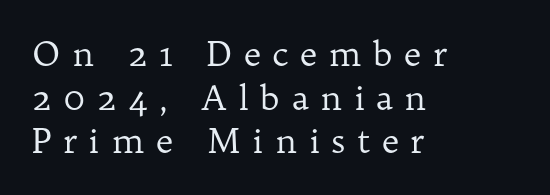
{"serif": "yes", "italic": "no", "bold": "no", "weight": "regular", "width": "normal", "stroke_contrast": "low", "x_height": "medium", "monospaced": "no", "underline": "no", "align": "left", "line_spacing": "normal", "line_spacing_ratio": 1.28, "letter_spacing": "wide", "letter_spacing_em": 0.33, "glyph_px": 34}
